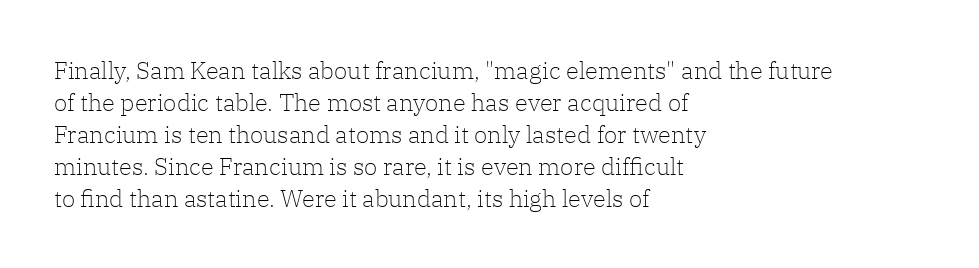
{"italic": "no", "bold": "no", "underline": "no", "align": "left", "line_spacing": "normal", "line_spacing_ratio": 1.33, "letter_spacing": "normal", "letter_spacing_em": 0.0, "glyph_px": 24}
